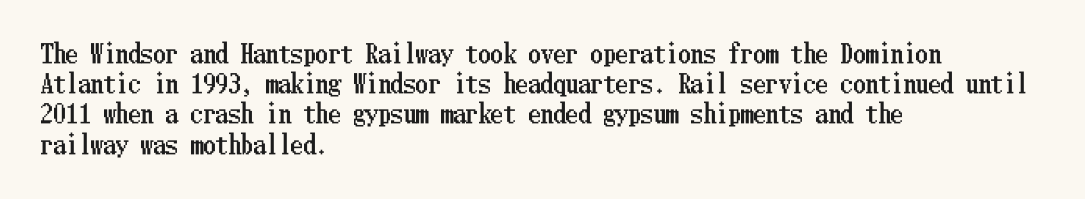
{"italic": "no", "underline": "no", "align": "left", "line_spacing_ratio": 1.21, "letter_spacing": "normal", "letter_spacing_em": 0.0, "glyph_px": 25}
